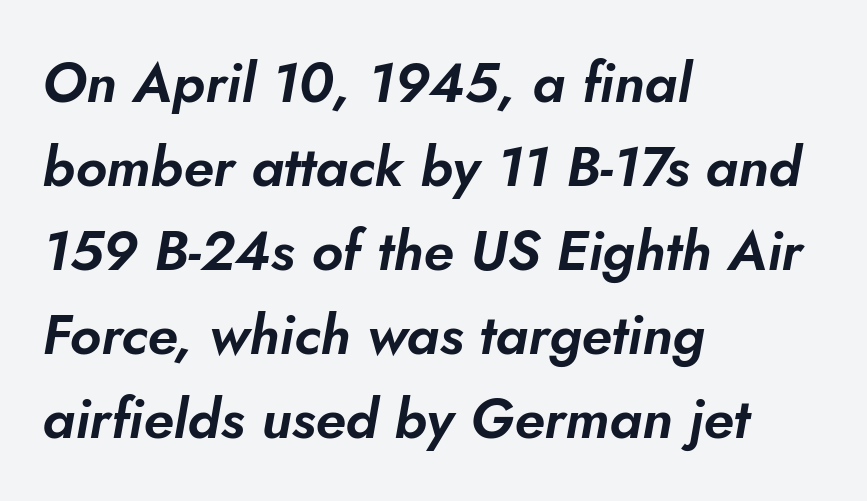
Q: Is the text italic (slanted)? A: Yes, it leans right by about 10 degrees.
Q: Is the text underlined? A: No.
Q: How is the paragraph aligned? A: Left-aligned.
Q: Is the spacing between letters normal or unusually wide? A: Normal.
Q: Is the spacing between lines tight, normal or loose? A: Normal.
Q: Width (condensed, normal, or wide)? A: Normal.
Q: Stroke contrast? A: Low.
Q: x-height? A: Small.
Q: Monospaced? A: No.
